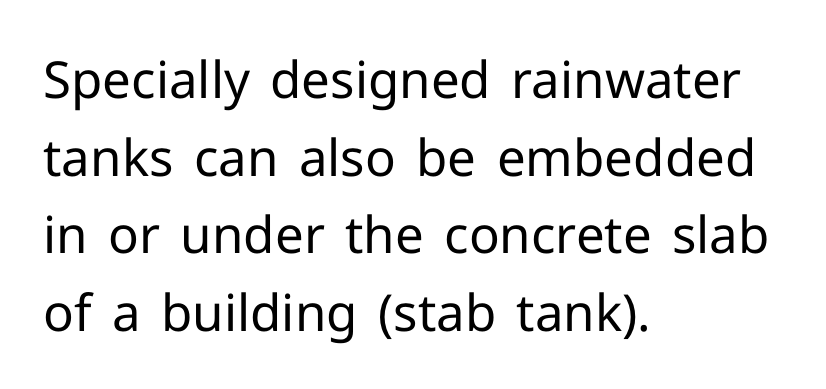
The image shows 51 px regular-weight sans-serif type, upright; set left-aligned, normal line spacing (1.52x), normal letter spacing, not underlined; low stroke contrast and a medium x-height.
